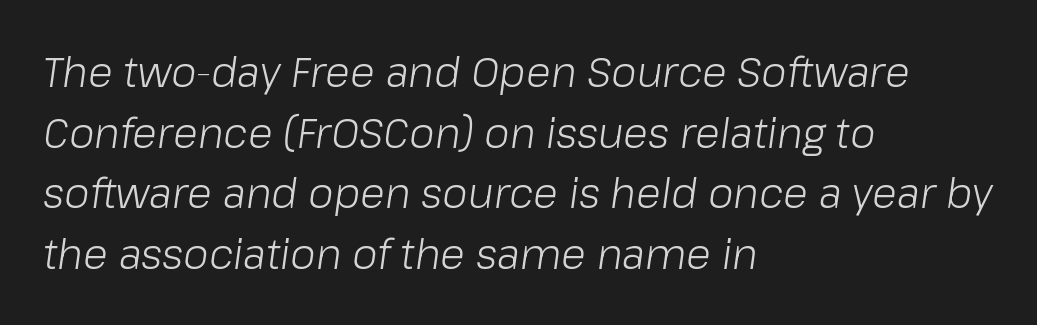
{"italic": "yes", "lean": "right", "slant_degrees": 8, "bold": "no", "weight": "light", "width": "normal", "stroke_contrast": "low", "x_height": "medium", "monospaced": "no", "underline": "no", "align": "left", "line_spacing": "normal", "line_spacing_ratio": 1.48, "letter_spacing": "normal", "letter_spacing_em": 0.0, "glyph_px": 41}
